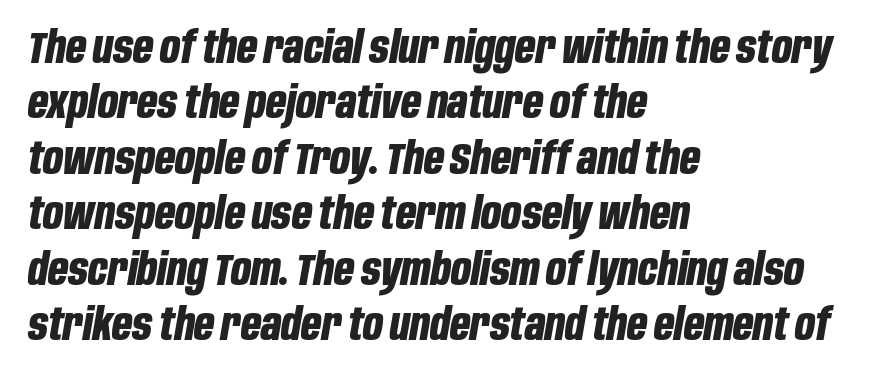
The image shows 44 px bold, condensed type, italic (leaning right); set left-aligned, normal line spacing (1.26x), normal letter spacing, not underlined; low stroke contrast and a large x-height.
